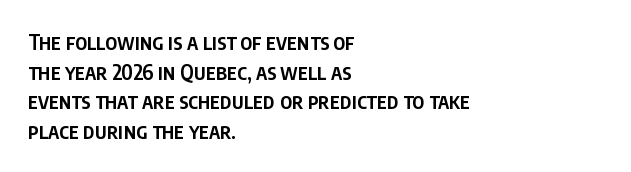
If you measured baseline to baseline, you'd find a middling distance. No italicization has been applied; the sample stays upright. If you drew a ruler down the left edge, every line would touch it. Has an underline been added? It has not. Semibold letterforms, between regular and bold. Here the glyphs are tracked normally, forming tight word shapes.
